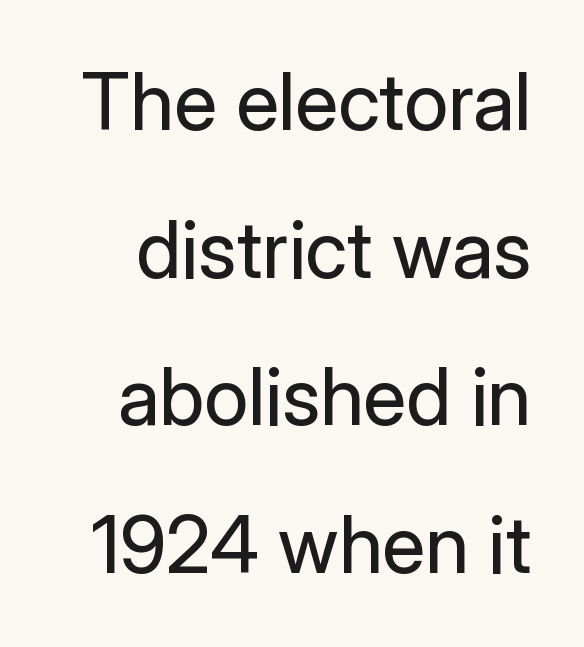
The image shows 79 px regular-weight sans-serif type, upright; set line spacing 1.87x, normal letter spacing, not underlined; low stroke contrast and a medium x-height.
